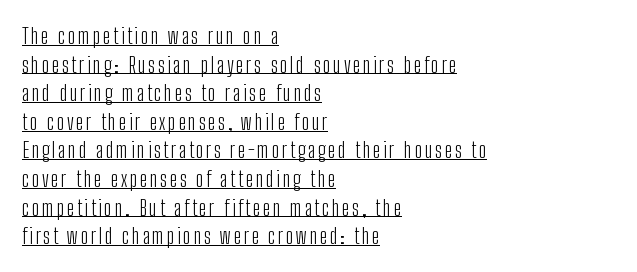
Q: Is the text bold? A: No.
Q: Is the text italic (slanted)? A: No, it is upright.
Q: Is the text underlined? A: Yes.
Q: How is the paragraph aligned? A: Left-aligned.
Q: Is the spacing between lines tight, normal or loose? A: Normal.
